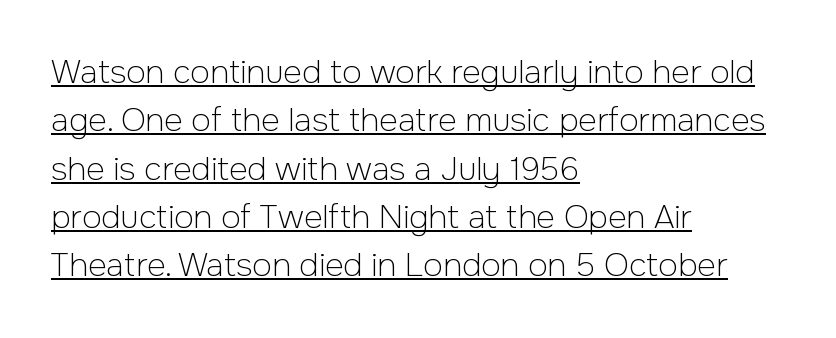
The image shows 32 px light sans-serif type, upright; set left-aligned, normal line spacing (1.51x), normal letter spacing, underlined; low stroke contrast and a medium x-height.
